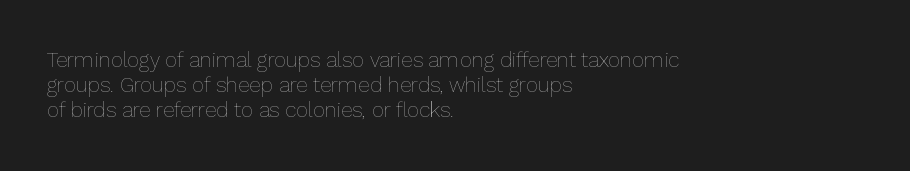
The image shows 21 px text type, upright; set left-aligned, line spacing 1.2x, normal letter spacing, not underlined.
